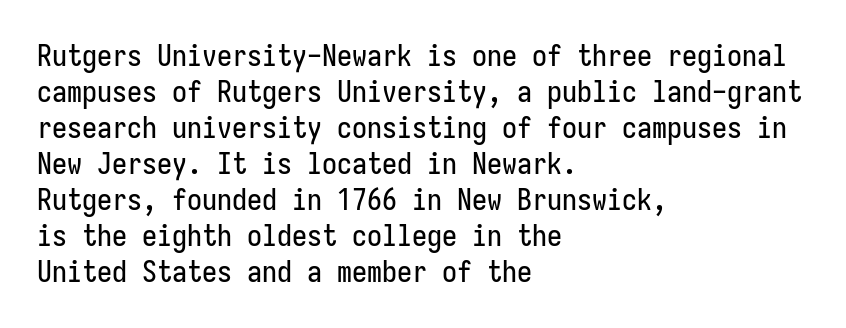
Reading down the block, your eye returns to a fixed left position each line. Unmarked baselines from the first word to the last. Default kerning and tracking; the words read as compact shapes. Style check: upright.
